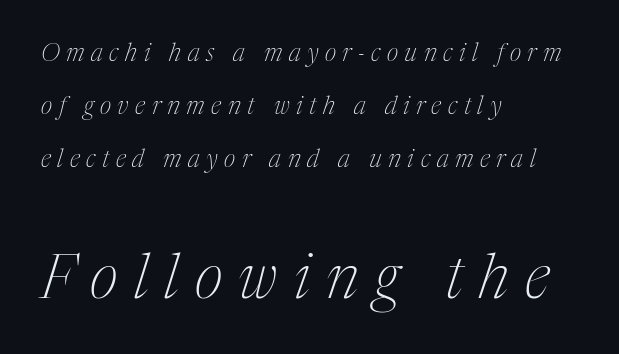
The image shows 62 px thin, condensed serif type, italic (leaning right); set left-aligned, loose line spacing (2.12x), unusually wide letter spacing (+0.26 em), not underlined; the second (bottom) block is 2.48x larger; medium stroke contrast and a medium x-height.
